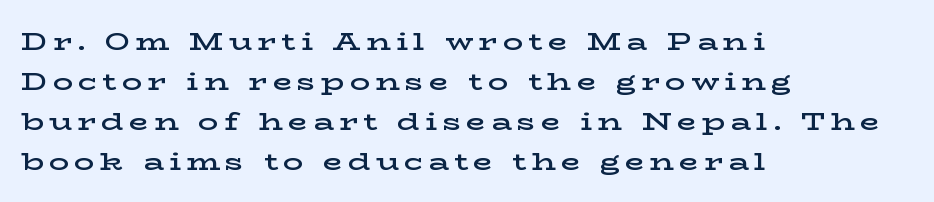
The rows are spaced the way most documents space them. The paragraph has a hard left edge and a soft right edge. The passage shown is semibold, sitting just below true bold. The specimen omits any rule beneath the text block's lines. Tall strokes in this sample are plumb rather than angled.
